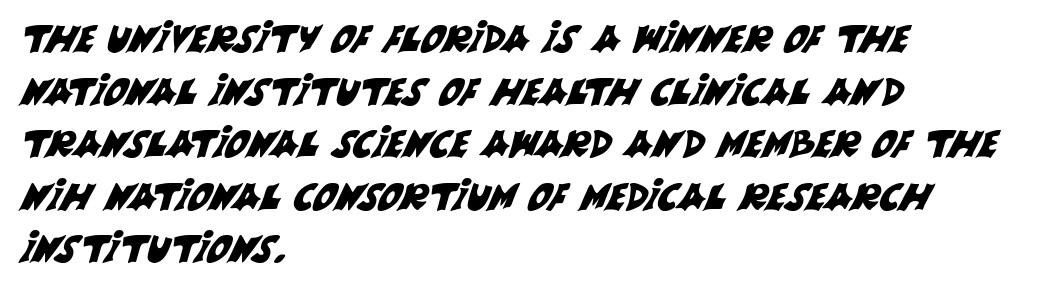
Check the space under the baseline: it is left empty. This rendering uses left alignment, leaving the right contour irregular. The lines sit at an ordinary, default distance from one another. Spacing verdict: proportional, widths tailored to each character. Is the letter spacing exaggerated? No — it looks like the ordinary default.
